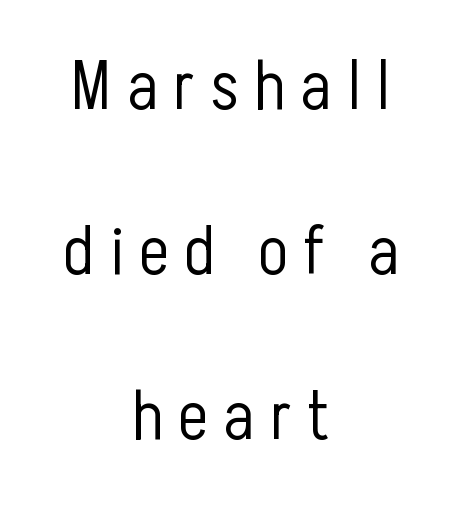
The image shows 70 px light, condensed sans-serif type, upright; set centered, loose line spacing (2.36x), unusually wide letter spacing (+0.22 em), not underlined; low stroke contrast and a medium x-height.
